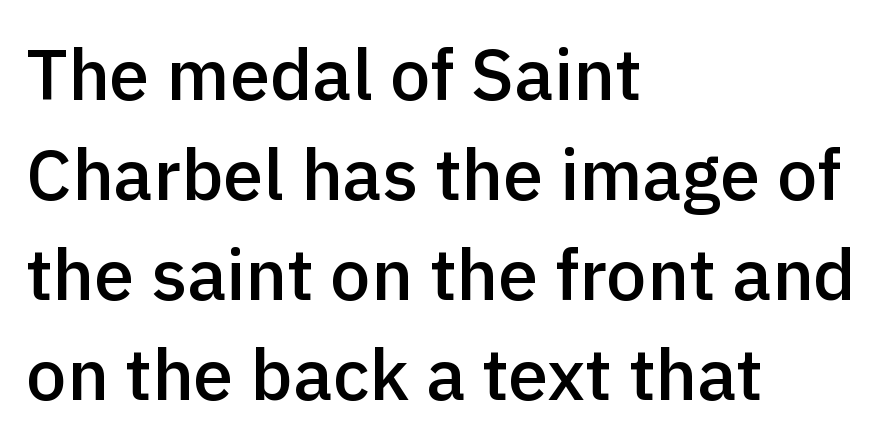
The image shows 72 px semibold sans-serif type, upright; set left-aligned, normal line spacing (1.39x), normal letter spacing, not underlined; a medium x-height.
